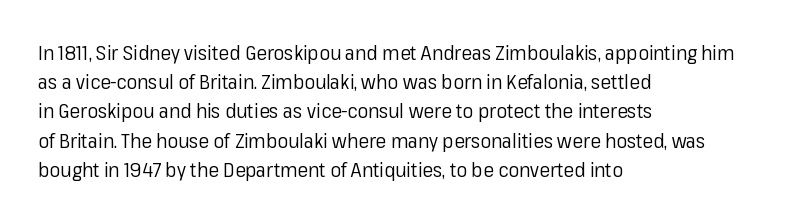
The image shows 20 px text type, upright; set left-aligned, normal line spacing (1.46x), normal letter spacing, not underlined.
